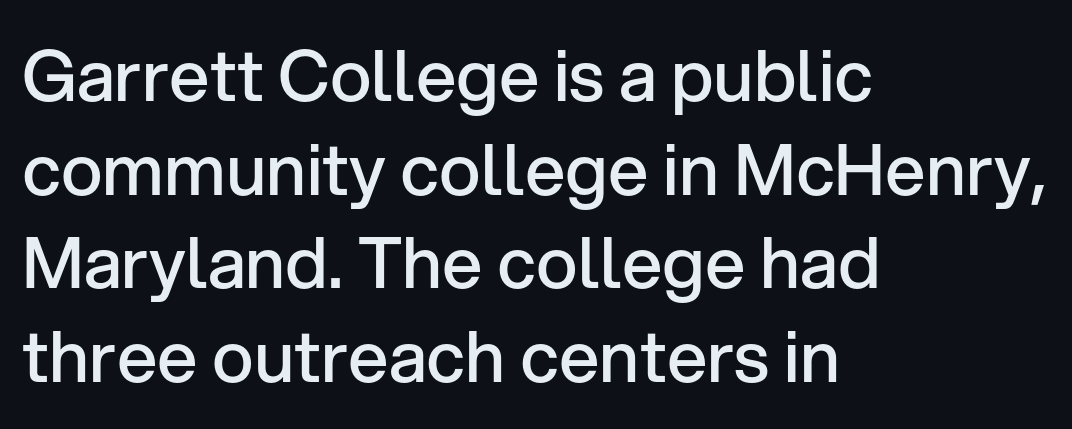
{"serif": "no", "italic": "no", "bold": "semi", "weight": "semibold", "width": "normal", "stroke_contrast": "low", "x_height": "medium", "monospaced": "no", "underline": "no", "align": "left", "line_spacing": "normal", "line_spacing_ratio": 1.32, "letter_spacing": "normal", "letter_spacing_em": 0.0, "glyph_px": 71}
